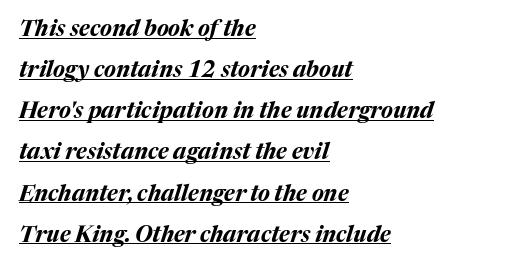
Emphasis by weight is at full strength: bold. You can see a thin bar hugging the bottom of the glyphs. The line texture is even and compact thanks to regular tracking. An italicized treatment has been applied to the whole sample. These lines are set flush left with a ragged right edge.
